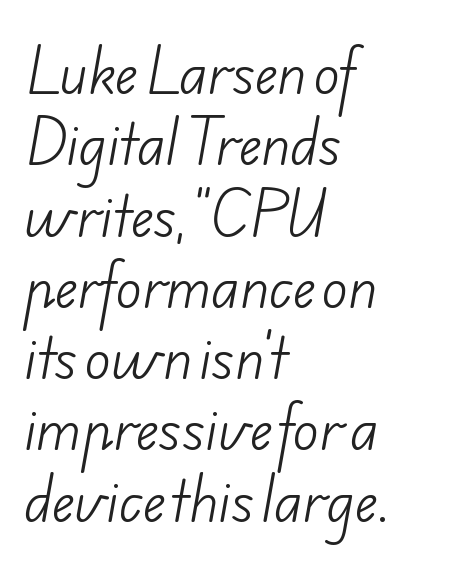
Just letters on the line, the space beneath them empty. No letter is thick-stroked: the sample isn't bold. Caption: multi-line text, flush left, ragged right. Each new line begins a customary step beneath the previous one.
